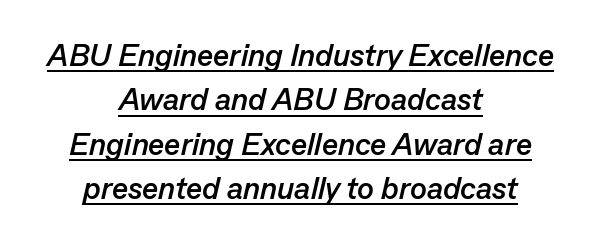
{"italic": "yes", "lean": "right", "slant_degrees": 13, "bold": "yes", "weight": "semibold", "width": "normal", "stroke_contrast": "low", "x_height": "medium", "monospaced": "no", "underline": "yes", "align": "center", "line_spacing": "normal", "line_spacing_ratio": 1.43, "letter_spacing": "normal", "letter_spacing_em": 0.0, "glyph_px": 31}
